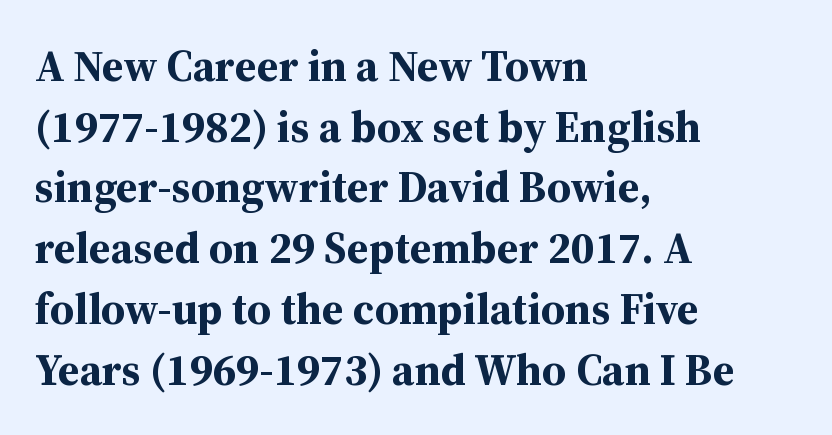
Q: Is the text bold? A: Yes.
Q: Is the text italic (slanted)? A: No, it is upright.
Q: Is the typeface a serif or a sans-serif typeface? A: Serif.
Q: Is the text underlined? A: No.
Q: How is the paragraph aligned? A: Left-aligned.
Q: Is the spacing between letters normal or unusually wide? A: Normal.
Q: Is the spacing between lines tight, normal or loose? A: Normal.
Q: Width (condensed, normal, or wide)? A: Normal.
Q: Stroke contrast? A: Medium.
Q: x-height? A: Medium.
Q: Monospaced? A: No.
